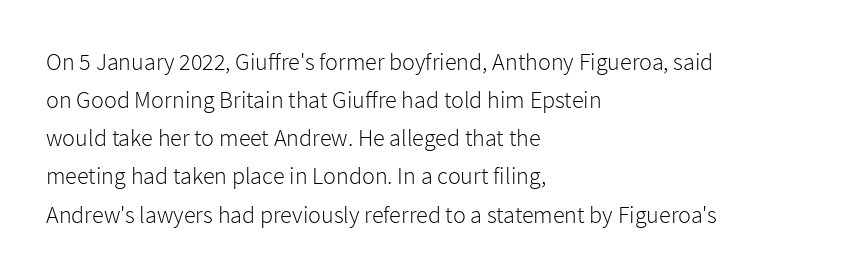
Q: Is the text bold? A: No.
Q: Is the text italic (slanted)? A: No, it is upright.
Q: Is the text underlined? A: No.
Q: How is the paragraph aligned? A: Left-aligned.
Q: Is the spacing between letters normal or unusually wide? A: Normal.
Q: Is the spacing between lines tight, normal or loose? A: Normal.
